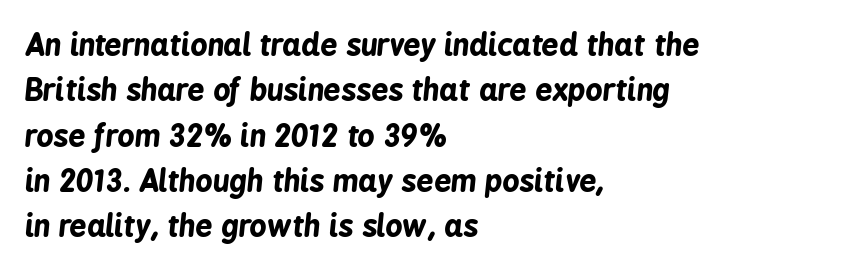
In CSS terms this would be text-align: left. The space beneath each line is pristine and unruled. Observe the ordinary spacing: letters are neighbours, not strangers. Vertical spacing — default. Pretty heavy lettering here — definitely bold. The face used here is proportionally spaced, like ordinary book or web type.
